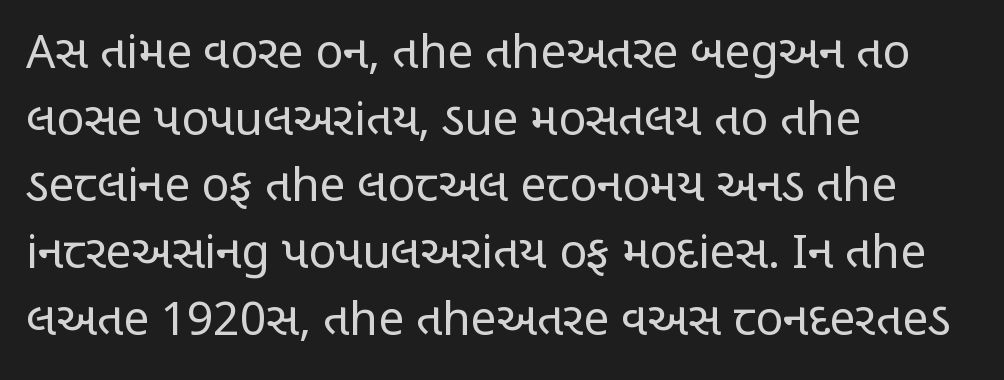
The image shows 46 px regular-weight, condensed sans-serif type, upright; set left-aligned, normal line spacing (1.45x), normal letter spacing, not underlined; low stroke contrast and a large x-height.
